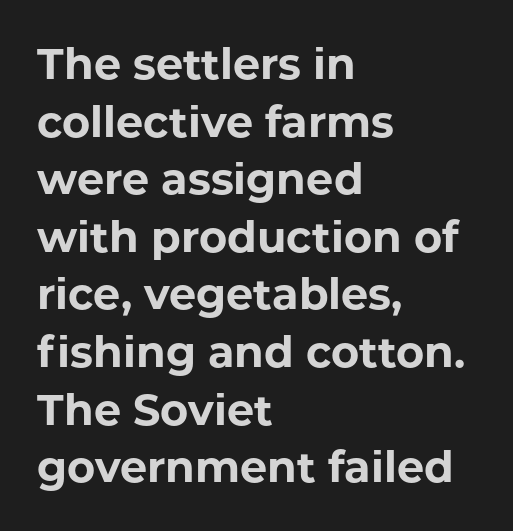
A typesetter would call this proportional, since set widths differ per character. The lines are quadded left. What stands out about the letter spacing? Nothing — it is the standard amount. Regarding serifs, this sample does without them.
